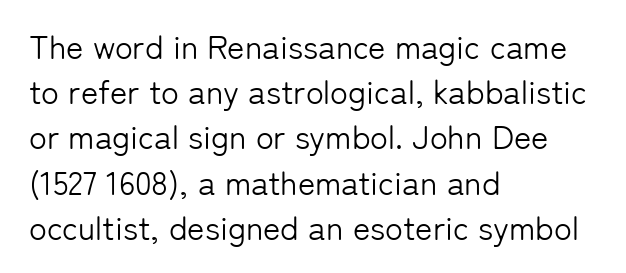
{"serif": "no", "italic": "no", "bold": "no", "weight": "light", "width": "normal", "stroke_contrast": "low", "x_height": "medium", "monospaced": "no", "underline": "no", "align": "left", "line_spacing": "normal", "line_spacing_ratio": 1.37, "letter_spacing": "normal", "letter_spacing_em": 0.0, "glyph_px": 33}
